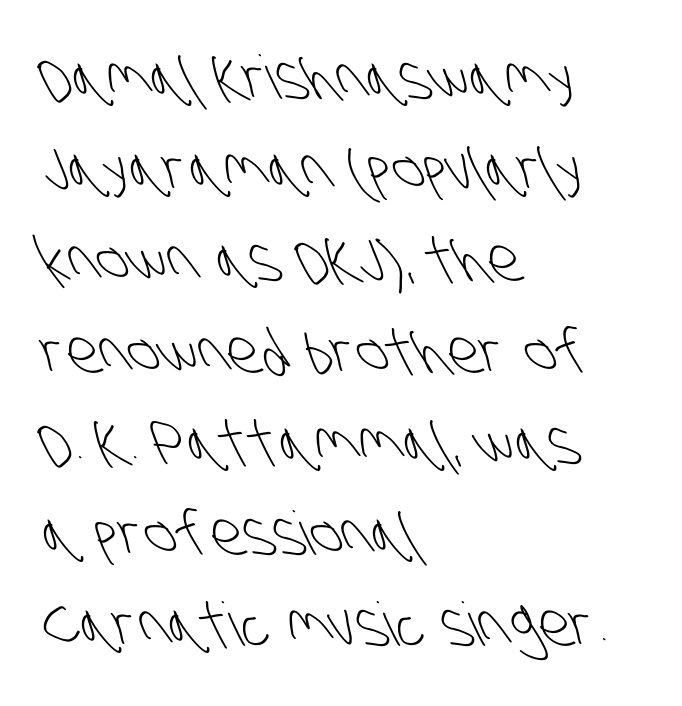
Q: Is the text bold? A: No.
Q: Is the typeface a serif or a sans-serif typeface? A: Sans-serif.
Q: Is the text underlined? A: No.
Q: How is the paragraph aligned? A: Left-aligned.
Q: Is the spacing between letters normal or unusually wide? A: Normal.
Q: Is the spacing between lines tight, normal or loose? A: Normal.
Q: Width (condensed, normal, or wide)? A: Condensed.
Q: Stroke contrast? A: Low.
Q: x-height? A: Large.
Q: Monospaced? A: No.
